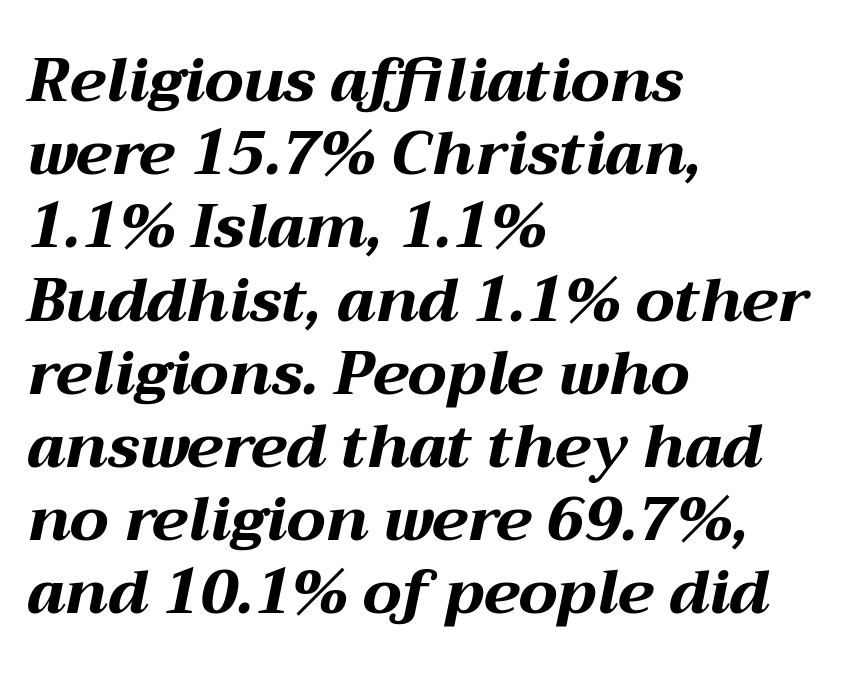
Look at the tracking — it's just the regular setting, nothing added. The gap between lines stays unmarked. The rendering uses natural spacing where letterforms have individual widths. These lines carry a lot of weight — the face is fully bold. Every character sits at an angle, as italics do.
